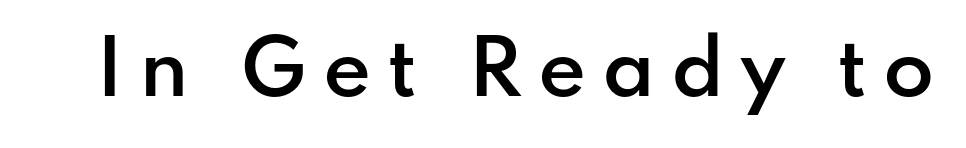
{"serif": "no", "italic": "no", "bold": "semi", "weight": "semibold", "width": "normal", "stroke_contrast": "low", "x_height": "small", "monospaced": "no", "underline": "no", "letter_spacing": "wide", "letter_spacing_em": 0.21, "glyph_px": 74}
